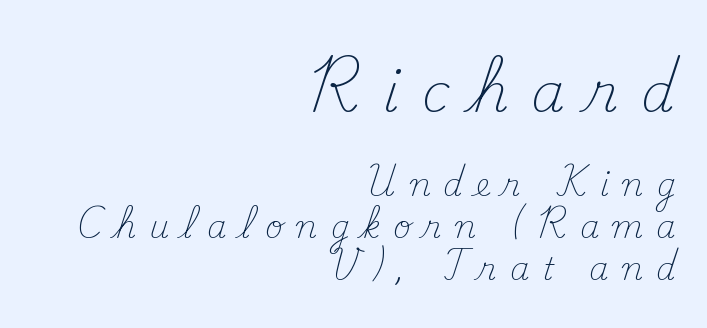
Q: Is the text bold? A: No.
Q: Is the text italic (slanted)? A: Yes.
Q: Is the typeface a serif or a sans-serif typeface? A: Serif.
Q: Is the text underlined? A: No.
Q: How is the paragraph aligned? A: Right-aligned.
Q: Is the spacing between letters normal or unusually wide? A: Unusually wide.
Q: Is the spacing between lines tight, normal or loose? A: Normal.
Q: Which block of text is set in a larger size, the first (top) or the second (bottom)? A: The first (top) one.
Q: Width (condensed, normal, or wide)? A: Normal.
Q: Stroke contrast? A: Medium.
Q: x-height? A: Small.
Q: Monospaced? A: No.
